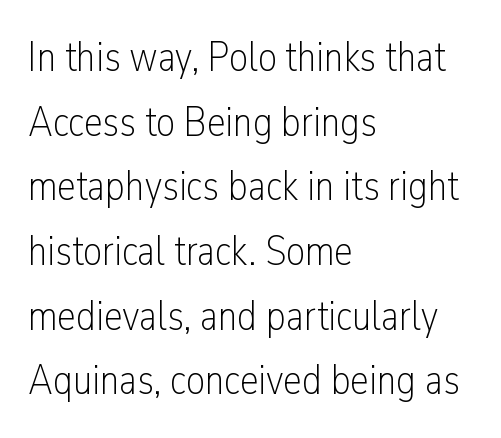
{"serif": "no", "italic": "no", "bold": "no", "weight": "light", "width": "condensed", "stroke_contrast": "low", "x_height": "medium", "monospaced": "no", "underline": "no", "align": "left", "line_spacing": "normal", "line_spacing_ratio": 1.54, "letter_spacing": "normal", "letter_spacing_em": 0.0, "glyph_px": 42}
